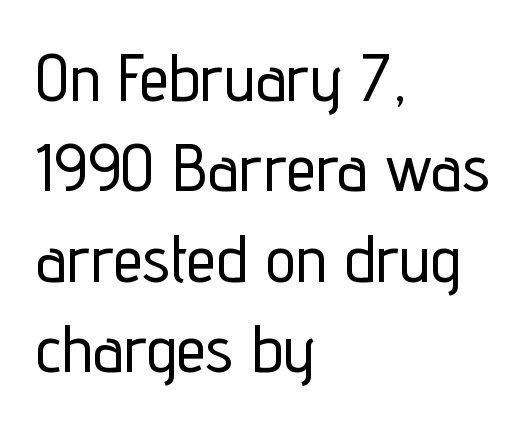
Regarding leading, the lines here are spaced in the standard way. Here the designer chose a conventional face with non-uniform glyph widths. These lines stack with their left ends in a neat column. This is roman type, the default non-slanted kind. The glyphs are unaccompanied by any horizontal stroke below them.
